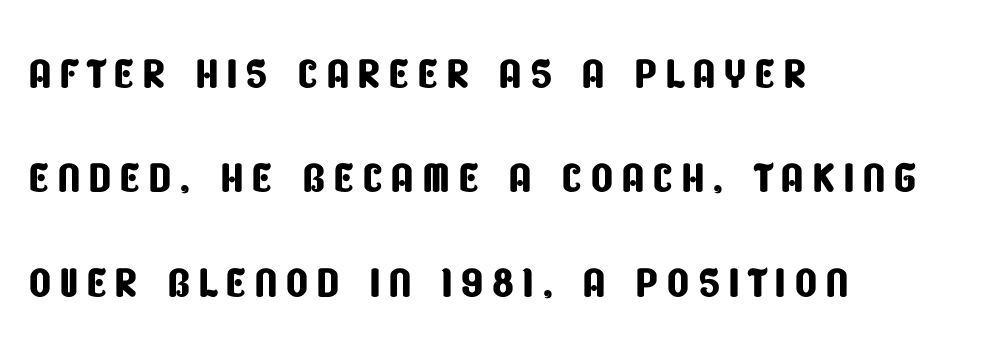
Q: Is the typeface a serif or a sans-serif typeface? A: Sans-serif.
Q: Is the text underlined? A: No.
Q: How is the paragraph aligned? A: Left-aligned.
Q: Width (condensed, normal, or wide)? A: Condensed.
Q: Stroke contrast? A: Low.
Q: x-height? A: Large.
Q: Monospaced? A: No.
